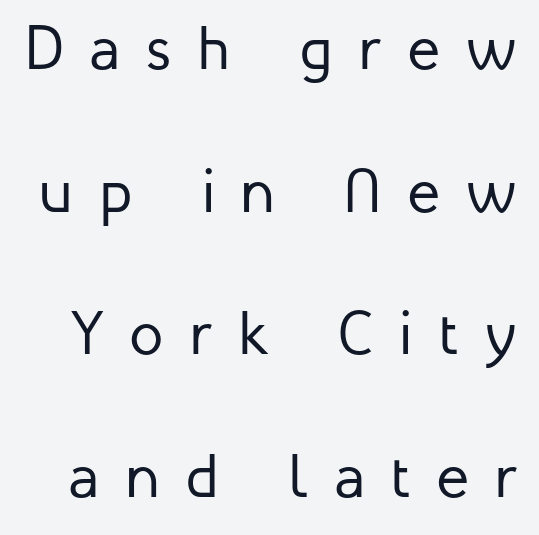
The image shows 62 px regular-weight sans-serif type, upright; set loose line spacing (2.3x), unusually wide letter spacing (+0.41 em), not underlined; low stroke contrast and a medium x-height.
